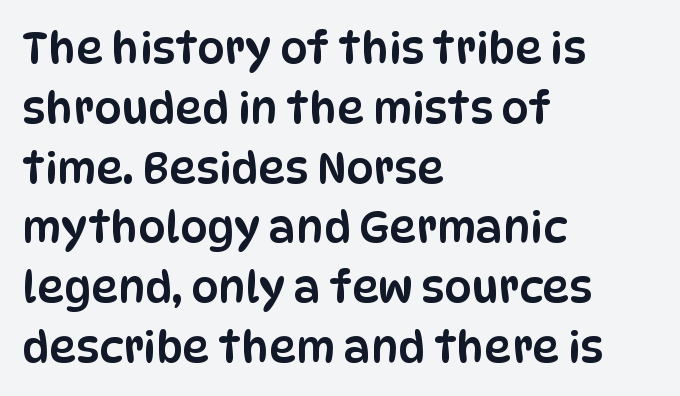
Q: Is the text italic (slanted)? A: No, it is upright.
Q: Is the typeface a serif or a sans-serif typeface? A: Sans-serif.
Q: Is the text underlined? A: No.
Q: How is the paragraph aligned? A: Left-aligned.
Q: Is the spacing between letters normal or unusually wide? A: Normal.
Q: Is the spacing between lines tight, normal or loose? A: Normal.
Q: Width (condensed, normal, or wide)? A: Condensed.
Q: Stroke contrast? A: Low.
Q: x-height? A: Large.
Q: Monospaced? A: No.
